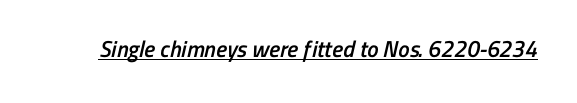
The passage shown has conventional tracking throughout. The passage shown is semibold, sitting just below true bold. Decoration check: the copy is underlined.
